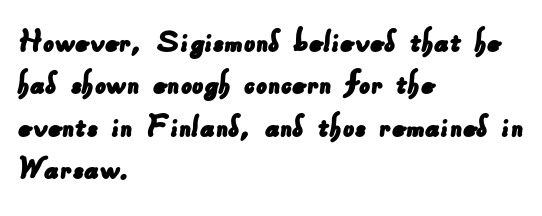
A typesetter would call this proportional, since set widths differ per character. Spacing between characters is what you'd get straight out of the box. Notice how the passage keeps a crisp vertical edge on the left only. Only glyphs here, with clear space below each row.
